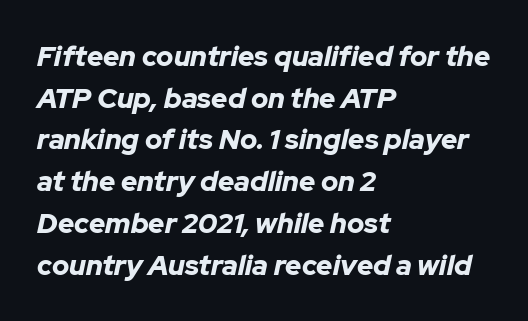
{"italic": "yes", "lean": "right", "slant_degrees": 12, "bold": "yes", "weight": "bold", "width": "normal", "stroke_contrast": "low", "x_height": "medium", "monospaced": "no", "underline": "no", "align": "left", "line_spacing": "normal", "line_spacing_ratio": 1.49, "letter_spacing": "normal", "letter_spacing_em": 0.0, "glyph_px": 28}
